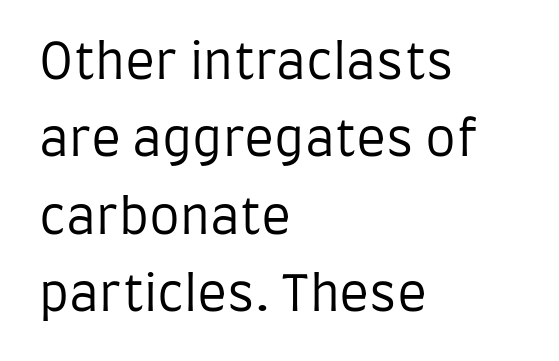
Stems and bowls with no extra thickness — not bold. A classic flush-left, rag-right setting is used for this passage. Unmarked baselines from the first word to the last. The axis of the letterforms is exactly vertical.
